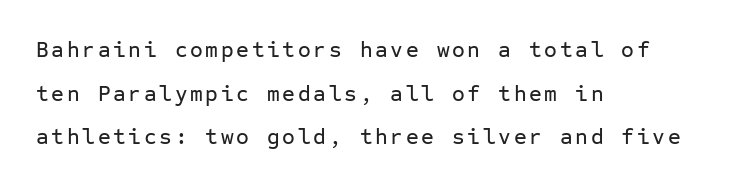
Q: Is the text italic (slanted)? A: No, it is upright.
Q: Is the text underlined? A: No.
Q: How is the paragraph aligned? A: Left-aligned.
Q: Is the spacing between lines tight, normal or loose? A: Loose.
